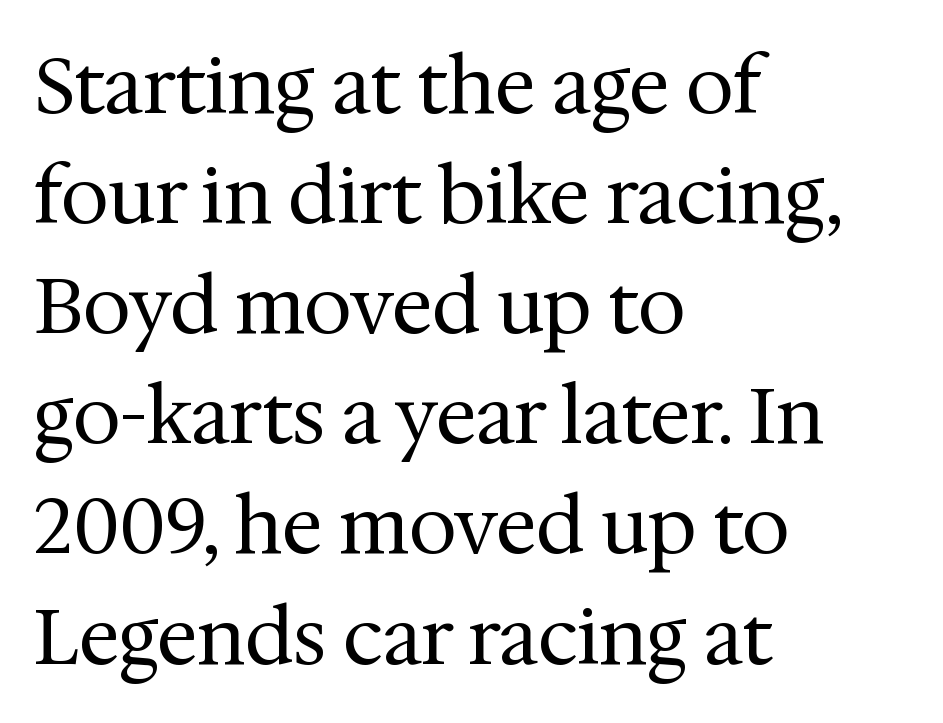
{"serif": "yes", "italic": "no", "bold": "no", "weight": "regular", "width": "normal", "stroke_contrast": "medium", "x_height": "medium", "monospaced": "no", "underline": "no", "align": "left", "line_spacing": "normal", "line_spacing_ratio": 1.43, "letter_spacing": "normal", "letter_spacing_em": 0.0, "glyph_px": 77}
